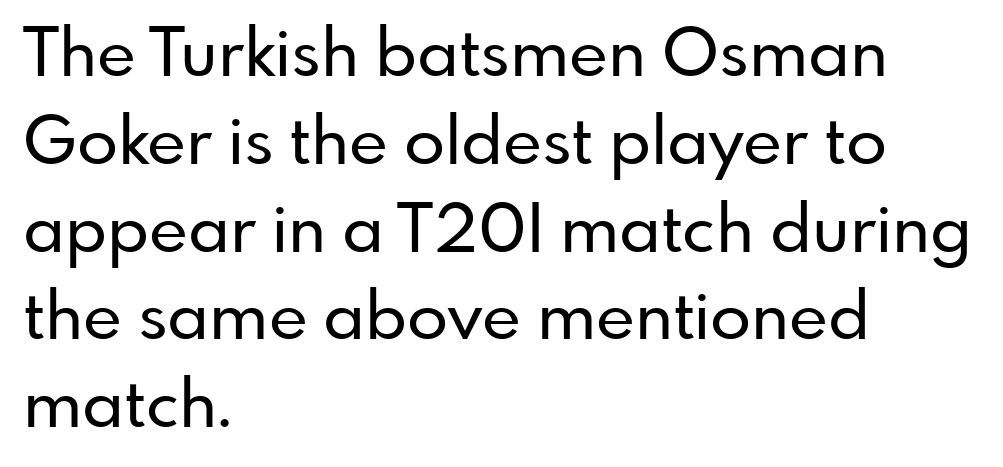
{"serif": "no", "italic": "no", "width": "normal", "stroke_contrast": "low", "x_height": "small", "monospaced": "no", "underline": "no", "align": "left", "line_spacing": "normal", "line_spacing_ratio": 1.31, "letter_spacing": "normal", "letter_spacing_em": 0.0, "glyph_px": 67}
